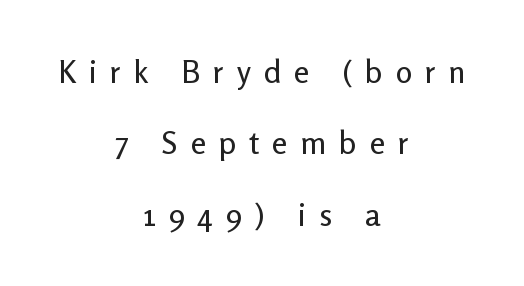
{"serif": "no", "italic": "no", "width": "normal", "stroke_contrast": "low", "x_height": "medium", "monospaced": "no", "underline": "no", "align": "center", "line_spacing": "loose", "line_spacing_ratio": 2.3, "letter_spacing": "wide", "letter_spacing_em": 0.42, "glyph_px": 31}
